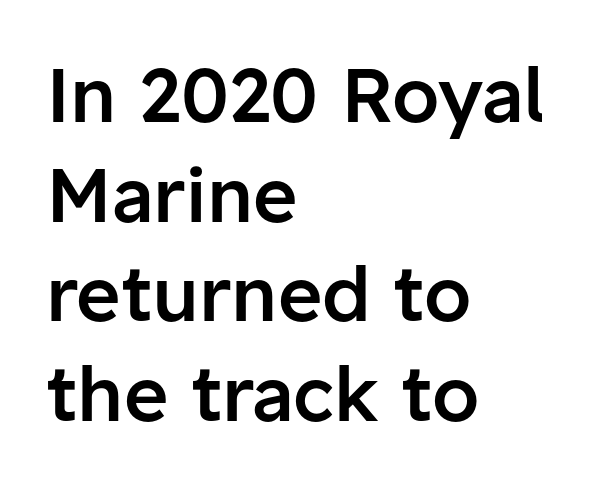
Compared with typical body copy, the letter spacing here is the same. Looks like regular typesetting: each glyph gets only the width it needs. The lines in this sample share a left origin and differ only in where they stop. Rule under the text: the space is simply empty.
